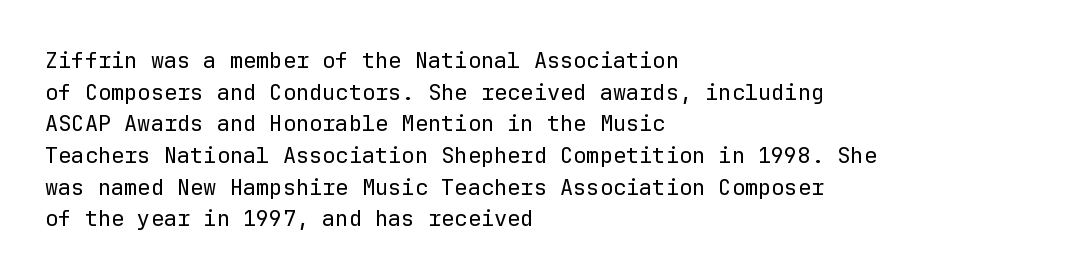
Q: Is the text bold? A: No.
Q: Is the text italic (slanted)? A: No, it is upright.
Q: Is the text underlined? A: No.
Q: How is the paragraph aligned? A: Left-aligned.
Q: Is the spacing between letters normal or unusually wide? A: Normal.
Q: Is the spacing between lines tight, normal or loose? A: Normal.
